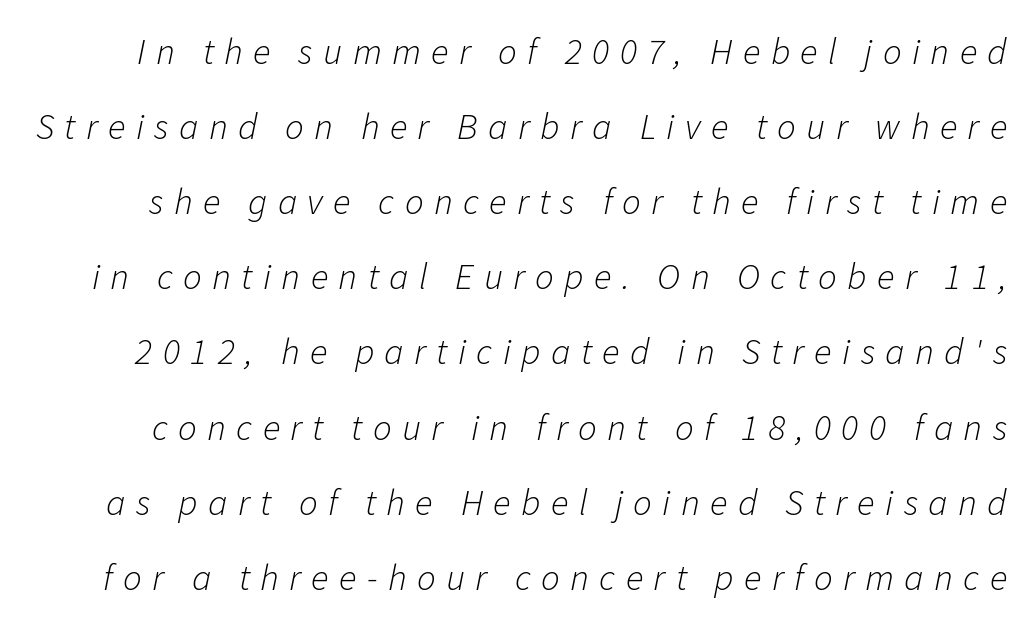
The image shows 37 px light type, italic (leaning right); set loose line spacing (2.03x), unusually wide letter spacing (+0.28 em), not underlined; low stroke contrast and a medium x-height.
